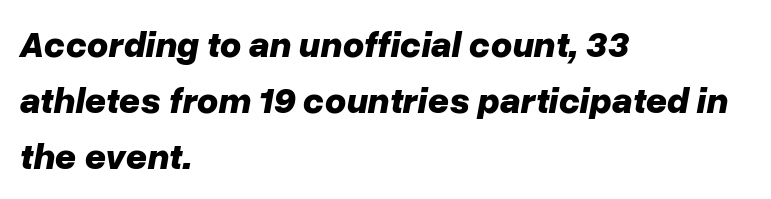
The axis of the letterforms is tilted away from vertical. A typesetter would call this zero additional tracking. Each new line begins a customary step beneath the previous one. Think of a printed novel: that variable character pitch is what you see here. Typeset ragged right — the left edge is the straight one. Beneath every word, the page is bare.
